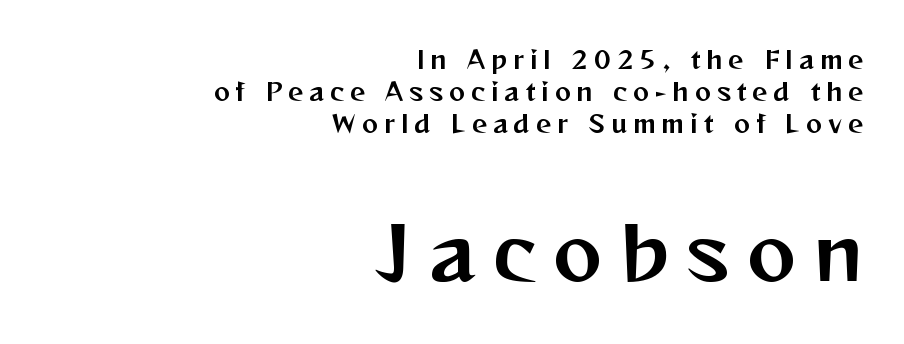
Note: smaller setting up top, larger setting below. The passage shown is typed in a proportional face where columns would drift. When letters stand straight like this, we call the style roman or upright. Here the glyphs are tracked loosely, breaking word shapes into spaced letters. In terms of leading, this rendering sits right in the middle. Look at the bottom of the vertical strokes: they stop flat, with no serifs.
